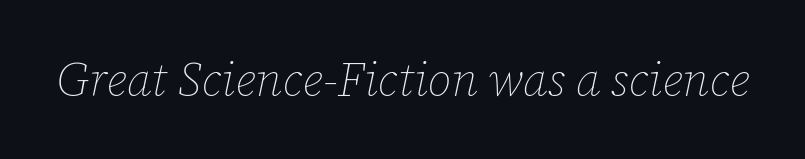
The image shows 47 px thin type, italic (leaning right); set normal letter spacing, not underlined; low stroke contrast and a medium x-height.
